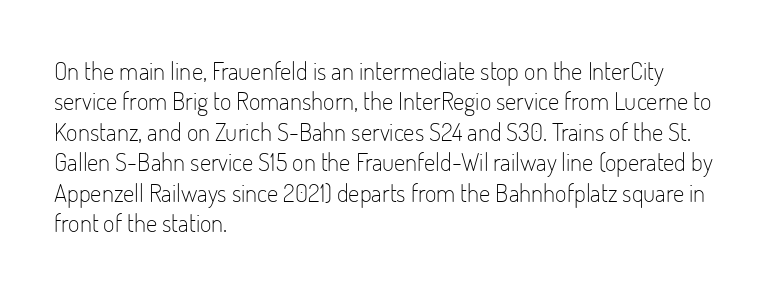
The image shows 25 px text type, upright; set left-aligned, line spacing 1.22x, normal letter spacing, not underlined.
